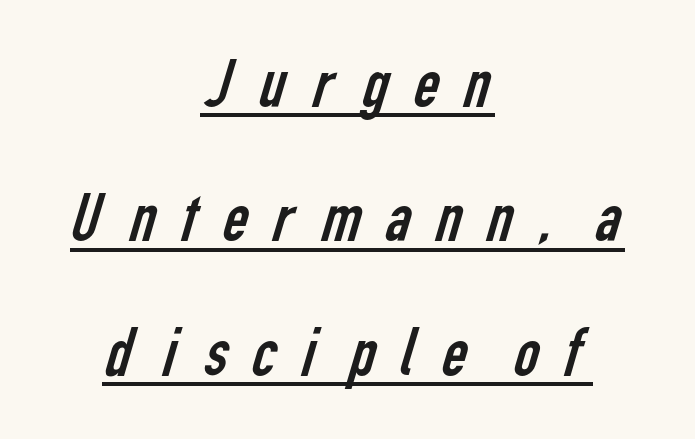
Observe the absence of serifs on each vertical stroke in this sample. These lines have a slow, spaced-out rhythm from letter to letter. Each stroke keeps to a modest, everyday thickness or less. Casual observation: everything's sitting right in the middle. A baseline rule has been typeset under these characters. Compared with typical paragraphs, the rows here are farther apart.
